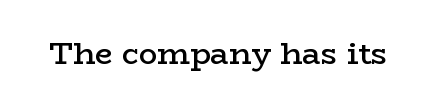
Q: Is the text bold? A: Semi-bold.
Q: Is the text italic (slanted)? A: No, it is upright.
Q: Is the typeface a serif or a sans-serif typeface? A: Serif.
Q: Is the text underlined? A: No.
Q: Is the spacing between letters normal or unusually wide? A: Normal.
Q: Width (condensed, normal, or wide)? A: Wide.
Q: Stroke contrast? A: Low.
Q: x-height? A: Medium.
Q: Monospaced? A: No.
